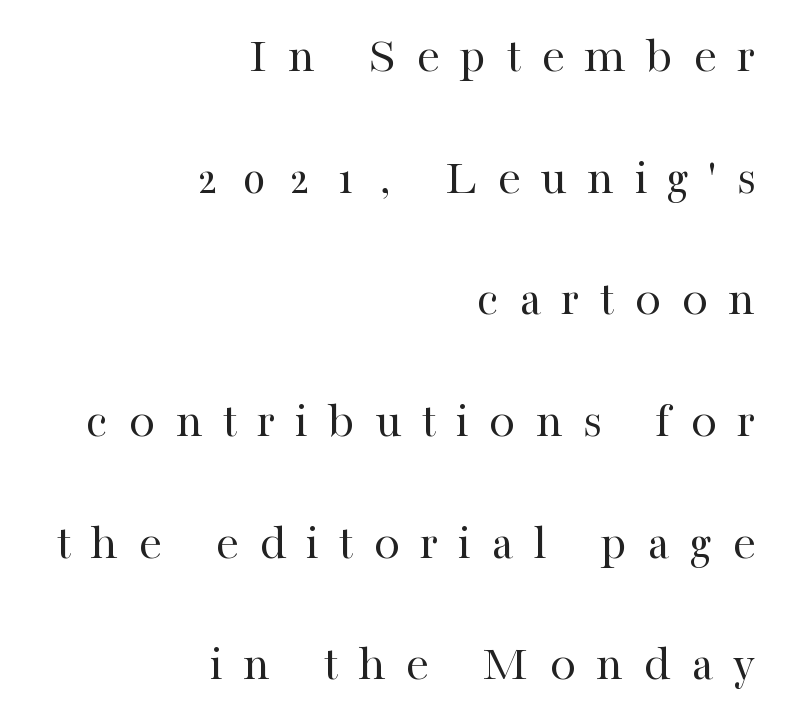
{"serif": "yes", "italic": "no", "bold": "no", "weight": "regular", "width": "normal", "stroke_contrast": "high", "x_height": "medium", "monospaced": "no", "underline": "no", "align": "right", "line_spacing": "loose", "line_spacing_ratio": 2.34, "letter_spacing": "wide", "letter_spacing_em": 0.39, "glyph_px": 52}
